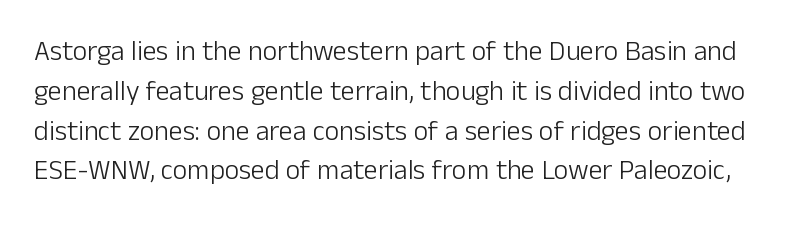
{"serif": "no", "italic": "no", "bold": "no", "weight": "light", "width": "normal", "stroke_contrast": "low", "x_height": "medium", "monospaced": "no", "underline": "no", "line_spacing": "normal", "line_spacing_ratio": 1.42, "letter_spacing": "normal", "letter_spacing_em": 0.0, "glyph_px": 28}
